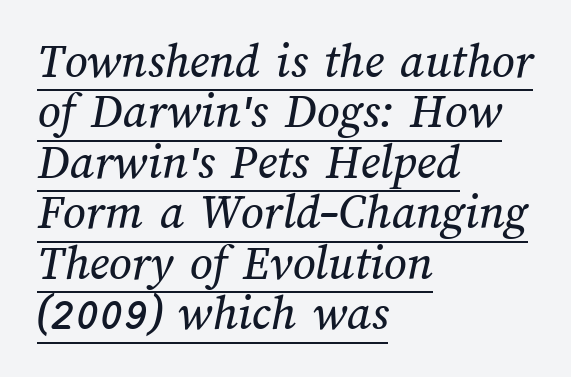
The image shows 50 px text type; set left-aligned, tight line spacing (1.01x), normal letter spacing, underlined; medium stroke contrast and a medium x-height.
